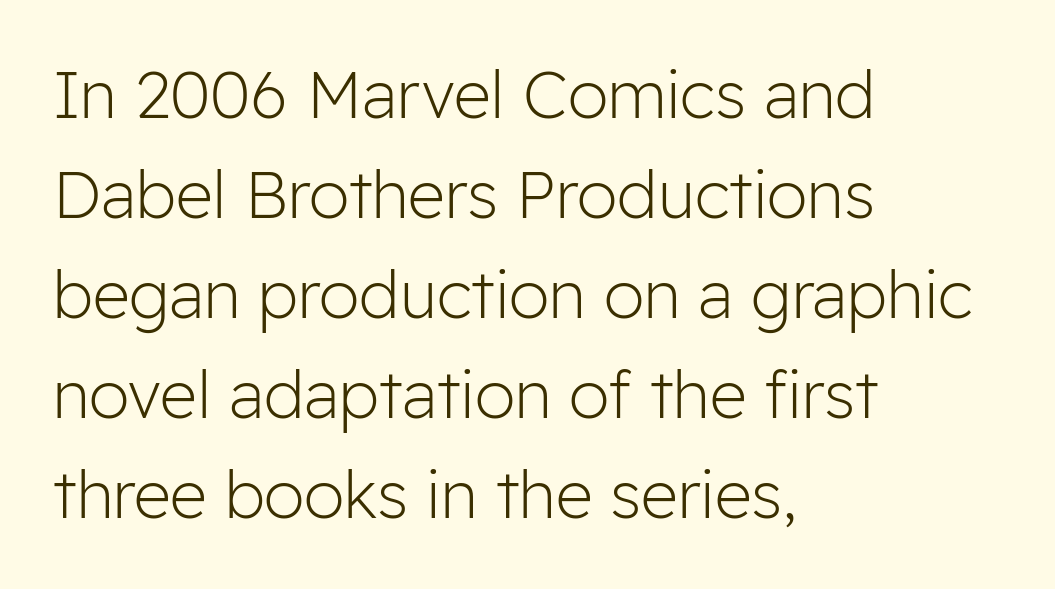
{"serif": "no", "italic": "no", "bold": "no", "weight": "light", "width": "normal", "stroke_contrast": "low", "x_height": "medium", "monospaced": "no", "underline": "no", "align": "left", "line_spacing": "normal", "line_spacing_ratio": 1.54, "letter_spacing": "normal", "letter_spacing_em": 0.0, "glyph_px": 65}
